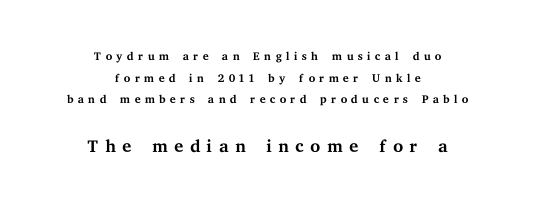
Is the block centered? Yes — each line is placed symmetrically about the middle. Larger block? The one below; the one above is distinctly smaller. A clean baseline with only descenders dipping below it. Compared with typical body copy, the letter spacing here is much looser.
